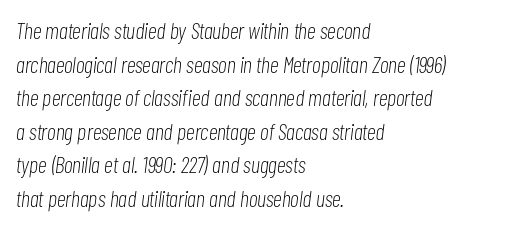
The image shows 23 px text type, italic (leaning right); set left-aligned, normal line spacing (1.46x), normal letter spacing, not underlined.
